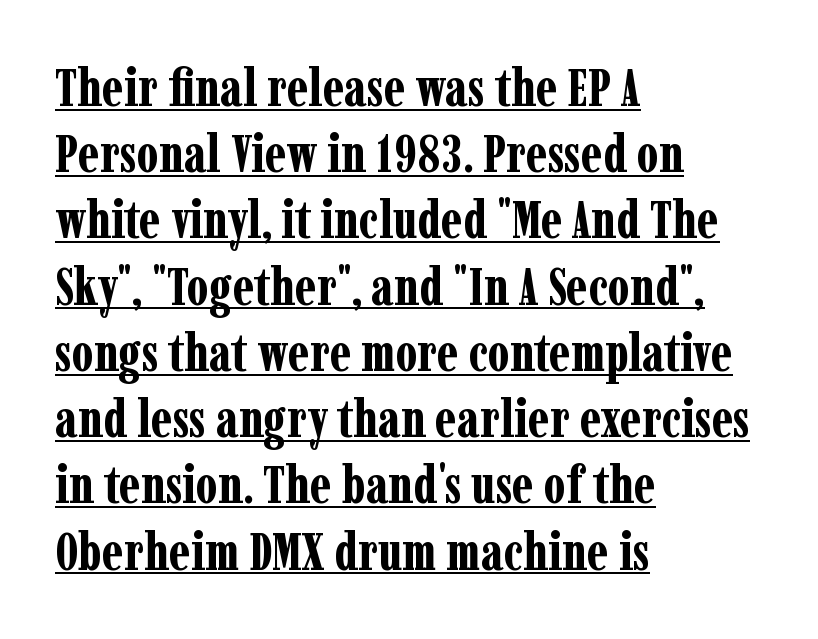
{"serif": "yes", "italic": "no", "bold": "yes", "weight": "bold", "width": "condensed", "stroke_contrast": "low", "x_height": "medium", "monospaced": "no", "underline": "yes", "align": "left", "line_spacing": "normal", "line_spacing_ratio": 1.25, "letter_spacing": "normal", "letter_spacing_em": 0.0, "glyph_px": 53}
